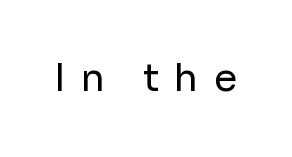
The passage shown is typeset with a sans-serif family. The strip under each line holds only bare page. In terms of posture, this sample is upright. Ink coverage per letter is moderate at most.
